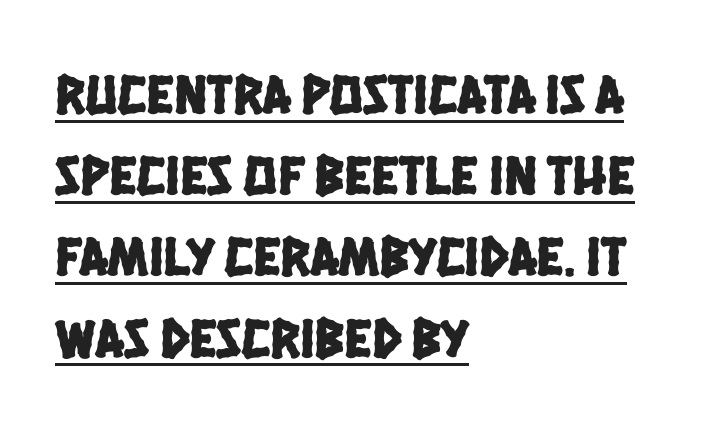
Q: Is the typeface a serif or a sans-serif typeface? A: Sans-serif.
Q: Is the text underlined? A: Yes.
Q: How is the paragraph aligned? A: Left-aligned.
Q: Is the spacing between letters normal or unusually wide? A: Normal.
Q: Is the spacing between lines tight, normal or loose? A: Normal.
Q: Width (condensed, normal, or wide)? A: Condensed.
Q: Stroke contrast? A: Low.
Q: x-height? A: Large.
Q: Monospaced? A: No.
